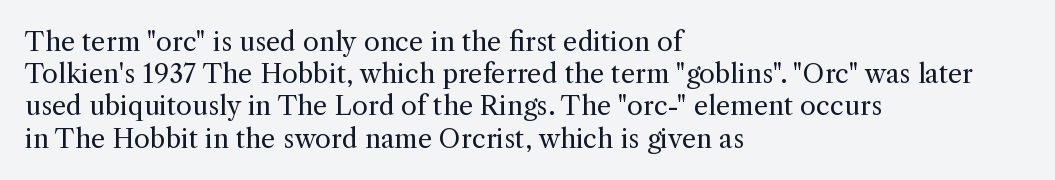
No letter is thick-stroked: the sample isn't bold. The lettering stays uniformly vertical, giving the passage a roman look. This sample uses plain, unmodified letter spacing. These lines stack with their left ends in a neat column. The gap between lines stays unmarked.
